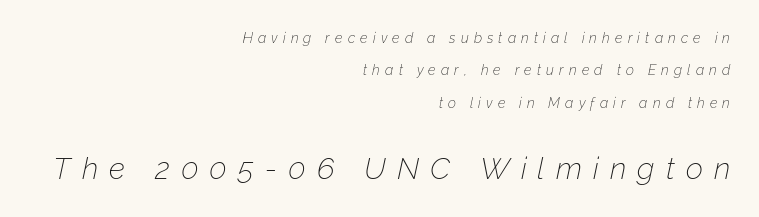
The rendering uses natural spacing where letterforms have individual widths. Regarding leading, the lines here are spaced well apart. If you squint, the bottom block still reads clearly — it's the larger of the two. These lines are set flush right with a ragged left edge.
